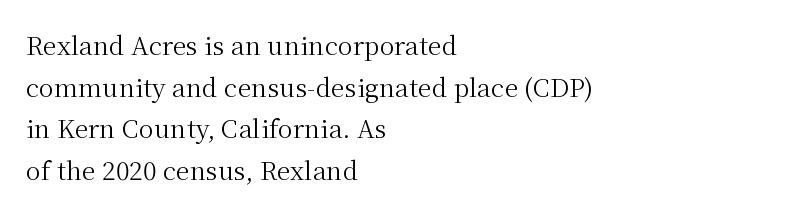
The image shows 25 px text type, upright; set left-aligned, normal line spacing (1.67x), normal letter spacing, not underlined.
